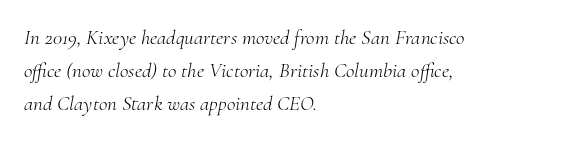
Q: Is the text bold? A: No.
Q: Is the text italic (slanted)? A: Yes, it leans right by about 10 degrees.
Q: Is the text underlined? A: No.
Q: How is the paragraph aligned? A: Left-aligned.
Q: Is the spacing between letters normal or unusually wide? A: Normal.
Q: Is the spacing between lines tight, normal or loose? A: Normal.
